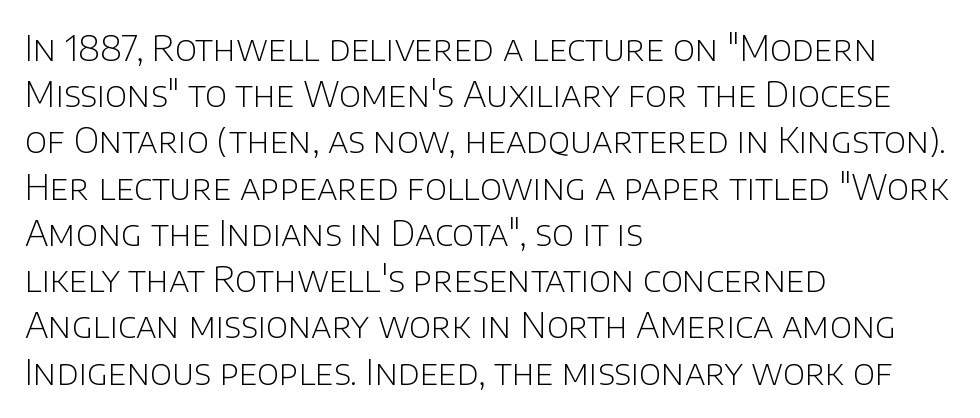
{"serif": "no", "italic": "no", "bold": "no", "weight": "light", "width": "normal", "stroke_contrast": "low", "x_height": "large", "monospaced": "no", "underline": "no", "align": "left", "line_spacing": "normal", "line_spacing_ratio": 1.36, "letter_spacing": "normal", "letter_spacing_em": 0.0, "glyph_px": 34}
